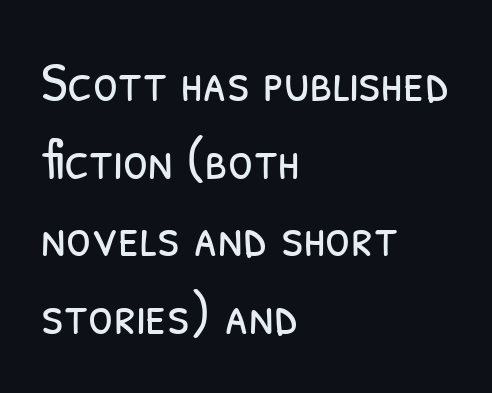
{"serif": "no", "bold": "no", "weight": "light", "width": "condensed", "stroke_contrast": "low", "x_height": "medium", "monospaced": "no", "underline": "no", "align": "left", "line_spacing": "normal", "line_spacing_ratio": 1.36, "letter_spacing": "normal", "letter_spacing_em": 0.0, "glyph_px": 57}
